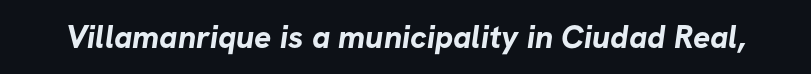
{"serif": "no", "bold": "yes", "weight": "bold", "width": "normal", "stroke_contrast": "low", "x_height": "medium", "monospaced": "no", "underline": "no", "letter_spacing": "normal", "letter_spacing_em": 0.0, "glyph_px": 32}
